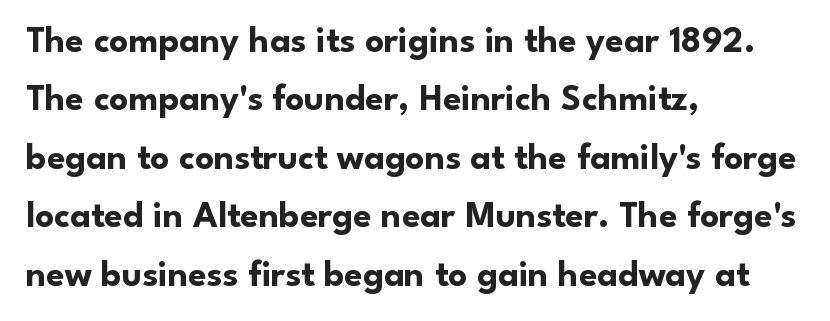
The image shows 37 px bold sans-serif type, upright; set left-aligned, normal line spacing (1.58x), normal letter spacing, not underlined; low stroke contrast and a small x-height.
